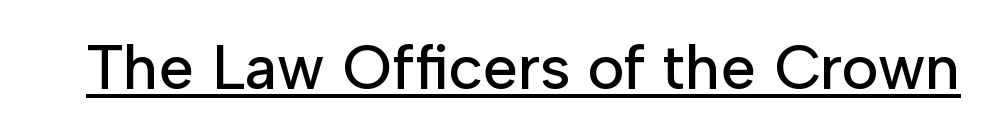
{"serif": "no", "italic": "no", "width": "normal", "stroke_contrast": "low", "x_height": "medium", "monospaced": "no", "underline": "yes", "letter_spacing": "normal", "letter_spacing_em": 0.0, "glyph_px": 63}
